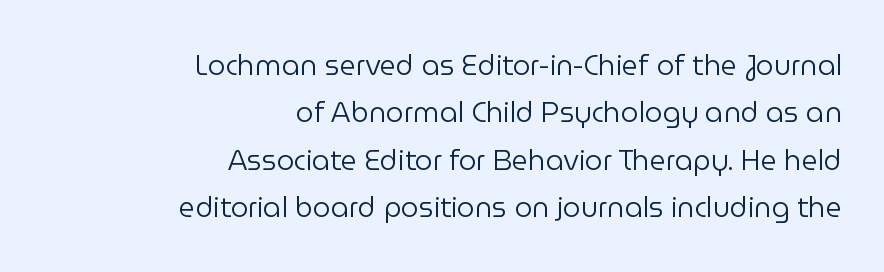
The image shows 28 px regular-weight sans-serif type, upright; set right-aligned, normal line spacing (1.69x), normal letter spacing, not underlined; low stroke contrast and a medium x-height.
